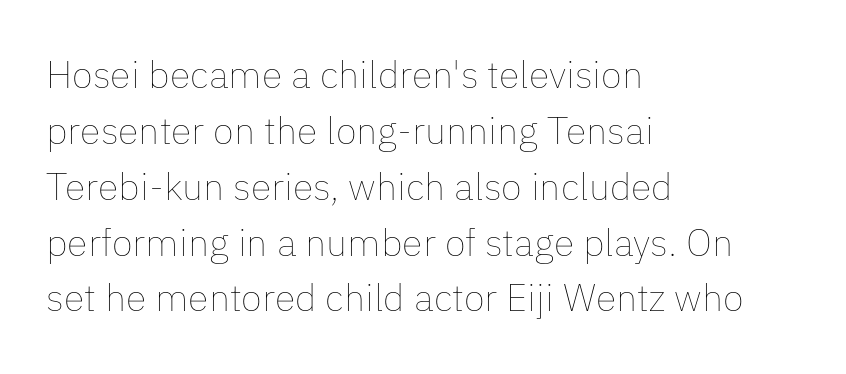
{"italic": "no", "bold": "no", "weight": "thin", "width": "normal", "stroke_contrast": "low", "x_height": "medium", "monospaced": "no", "underline": "no", "align": "left", "line_spacing": "normal", "line_spacing_ratio": 1.47, "letter_spacing": "normal", "letter_spacing_em": 0.0, "glyph_px": 38}
